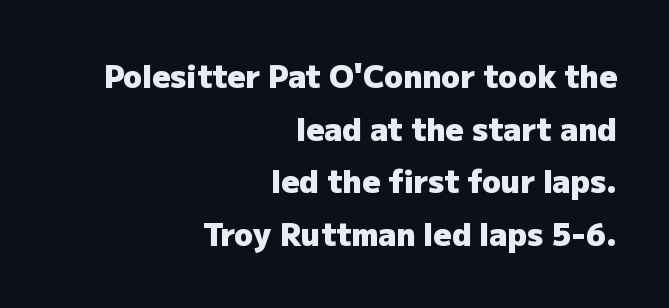
Q: Is the text bold? A: Yes.
Q: Is the text italic (slanted)? A: No, it is upright.
Q: Is the typeface a serif or a sans-serif typeface? A: Sans-serif.
Q: Is the text underlined? A: No.
Q: How is the paragraph aligned? A: Right-aligned.
Q: Is the spacing between letters normal or unusually wide? A: Normal.
Q: Is the spacing between lines tight, normal or loose? A: Normal.
Q: Width (condensed, normal, or wide)? A: Normal.
Q: Stroke contrast? A: Low.
Q: x-height? A: Medium.
Q: Monospaced? A: No.
